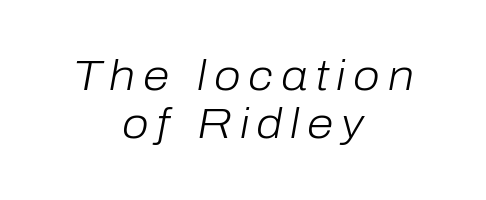
{"italic": "yes", "lean": "right", "slant_degrees": 10, "bold": "no", "weight": "light", "width": "normal", "stroke_contrast": "low", "x_height": "medium", "monospaced": "no", "underline": "no", "align": "center", "line_spacing": "tight", "line_spacing_ratio": 1.11, "glyph_px": 43}
